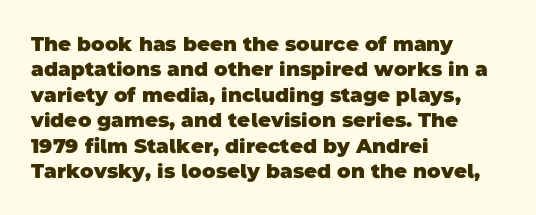
Inter-character spacing is left at the font's built-in metrics. How would I describe the line gaps? Plain and ordinary. The glyphs have the mass of a bold cut. The words here are not underlined.
